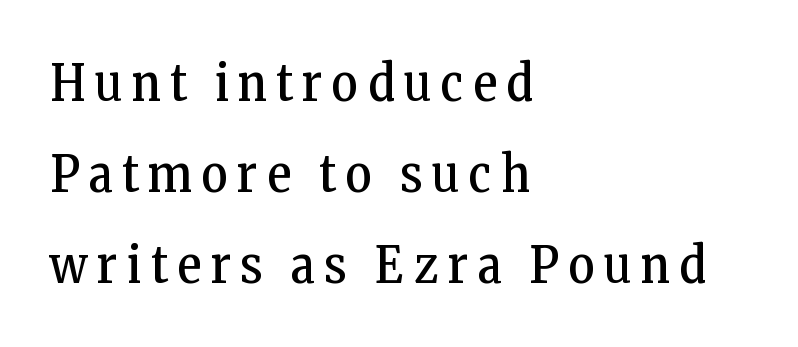
Q: Is the text bold? A: No.
Q: Is the text italic (slanted)? A: No, it is upright.
Q: Is the typeface a serif or a sans-serif typeface? A: Serif.
Q: Is the text underlined? A: No.
Q: How is the paragraph aligned? A: Left-aligned.
Q: Width (condensed, normal, or wide)? A: Condensed.
Q: Stroke contrast? A: Low.
Q: x-height? A: Medium.
Q: Monospaced? A: No.
